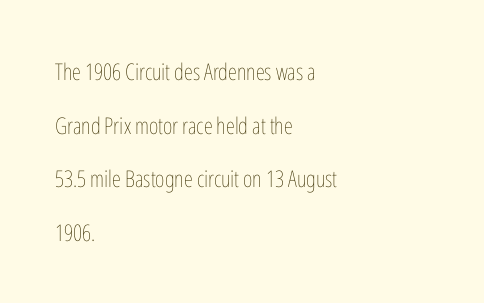
The image shows 23 px text type, upright; set left-aligned, loose line spacing (2.33x), normal letter spacing, not underlined.
